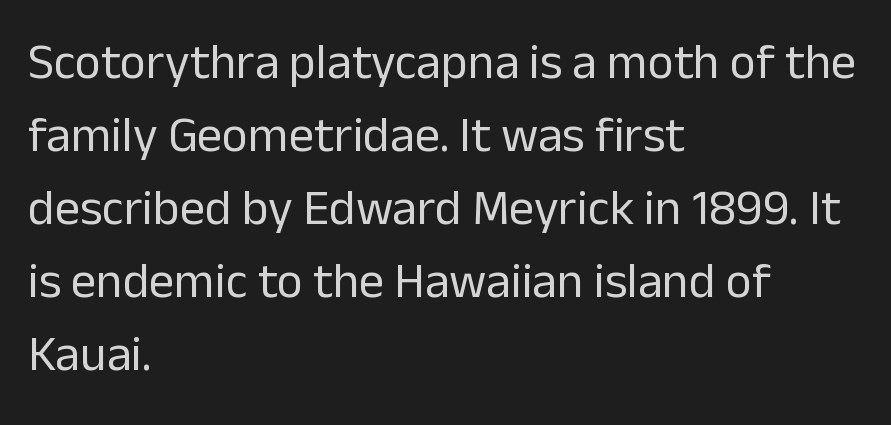
{"serif": "no", "italic": "no", "bold": "no", "weight": "regular", "width": "normal", "stroke_contrast": "low", "x_height": "medium", "monospaced": "no", "underline": "no", "align": "left", "line_spacing": "normal", "line_spacing_ratio": 1.46, "letter_spacing": "normal", "letter_spacing_em": 0.0, "glyph_px": 50}
